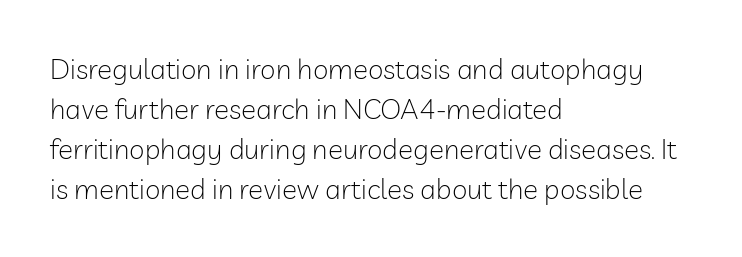
The image shows 28 px light sans-serif type, upright; set left-aligned, normal line spacing (1.43x), normal letter spacing, not underlined; low stroke contrast and a medium x-height.
